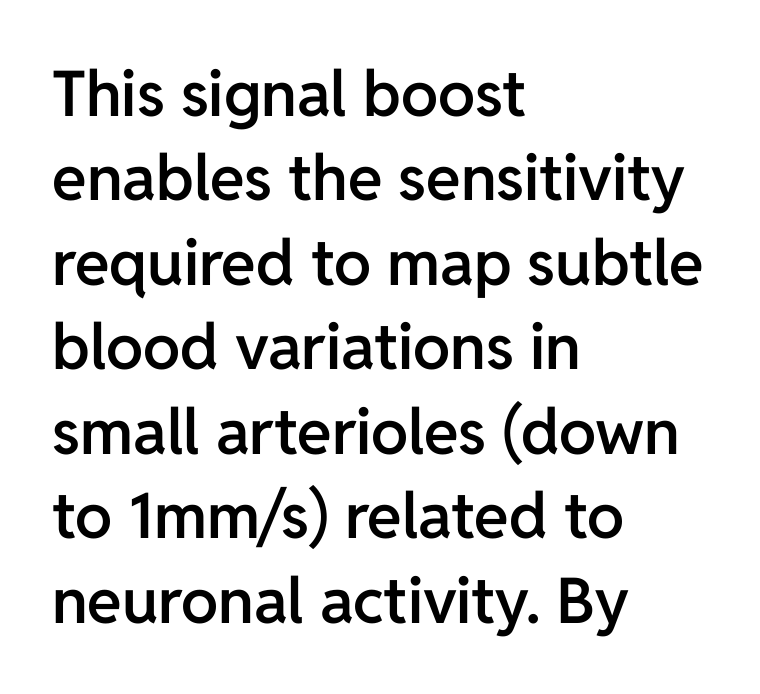
Letterform terminals end flat and unadorned throughout the passage. Unmarked baselines from the first word to the last. Set as a demibold, roughly 600 on the weight scale. Does the copy run flush right? No — it runs flush left. Notice how the stems are strictly vertical — no italics here. If you measured baseline to baseline, you'd find a middling distance.
